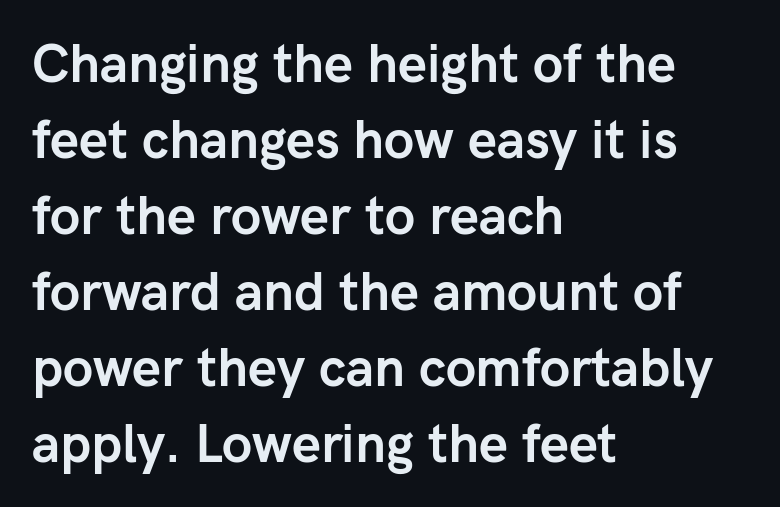
Alignment: flush left. Rows of type keep a routine distance in the vertical direction. Each row of text sits above clean, open space. Note the varied advance widths — an 'i' is clearly narrower than an 'm'.
